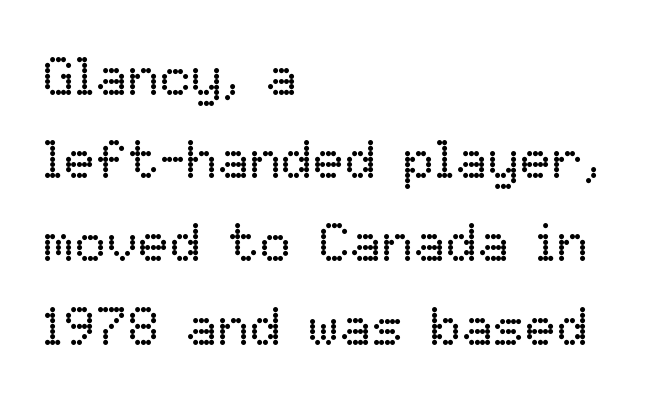
Q: Is the text bold? A: No.
Q: Is the text italic (slanted)? A: No, it is upright.
Q: Is the text underlined? A: No.
Q: How is the paragraph aligned? A: Left-aligned.
Q: Is the spacing between letters normal or unusually wide? A: Normal.
Q: Is the spacing between lines tight, normal or loose? A: Normal.
Q: Width (condensed, normal, or wide)? A: Normal.
Q: Stroke contrast? A: Low.
Q: x-height? A: Medium.
Q: Monospaced? A: No.
